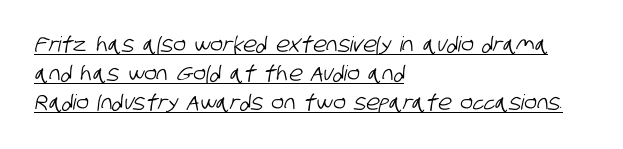
Q: Is the text underlined? A: Yes.
Q: How is the paragraph aligned? A: Left-aligned.
Q: Is the spacing between letters normal or unusually wide? A: Normal.
Q: Is the spacing between lines tight, normal or loose? A: Normal.
